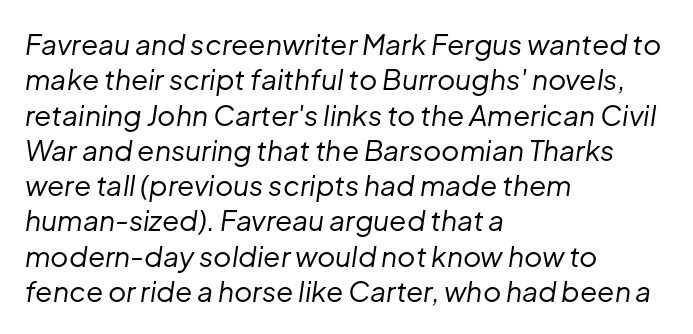
Here the designer chose a conventional face with non-uniform glyph widths. Check under the words: just untouched page. Caption: standard tracking, unaltered. The glyphs look as if they've been sheared to an angle. Reading down the block, your eye returns to a fixed left position each line. Stems here are at most as thick as an everyday book face.
